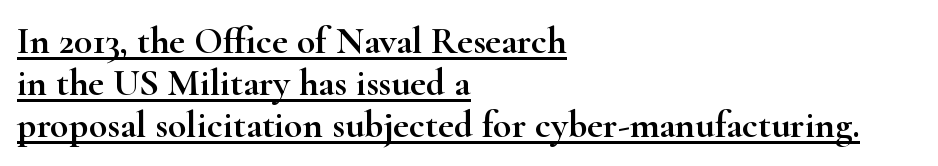
{"serif": "yes", "italic": "no", "width": "wide", "stroke_contrast": "high", "x_height": "small", "monospaced": "no", "underline": "yes", "align": "left", "line_spacing": "tight", "line_spacing_ratio": 1.11, "letter_spacing": "normal", "letter_spacing_em": 0.0, "glyph_px": 38}
